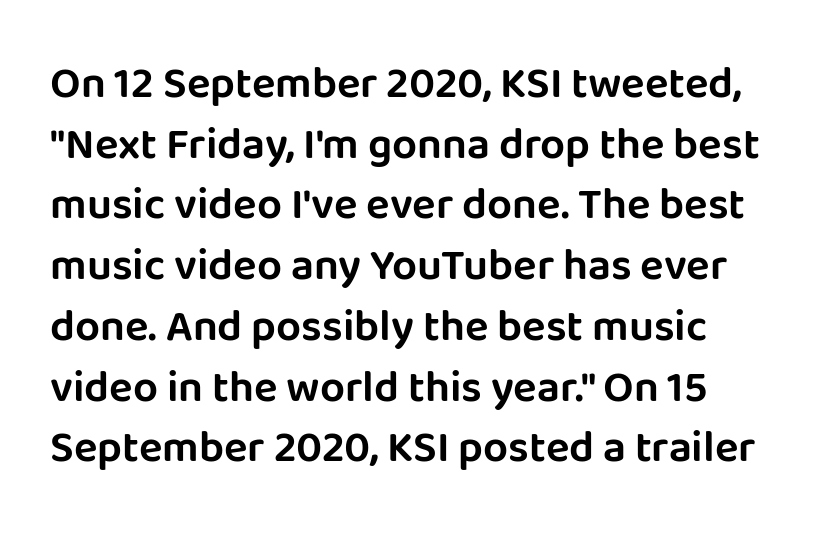
Q: Is the text italic (slanted)? A: No, it is upright.
Q: Is the typeface a serif or a sans-serif typeface? A: Sans-serif.
Q: Is the text underlined? A: No.
Q: How is the paragraph aligned? A: Left-aligned.
Q: Is the spacing between letters normal or unusually wide? A: Normal.
Q: Is the spacing between lines tight, normal or loose? A: Normal.
Q: Width (condensed, normal, or wide)? A: Normal.
Q: Stroke contrast? A: Low.
Q: x-height? A: Large.
Q: Monospaced? A: No.
